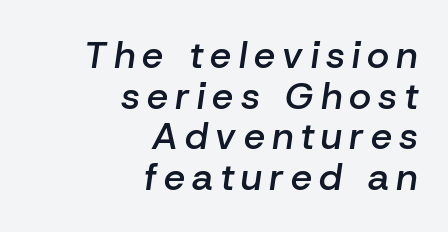
The image shows 38 px semibold type, italic (leaning right); set right-aligned, tight line spacing (1.07x), not underlined; low stroke contrast and a medium x-height.
